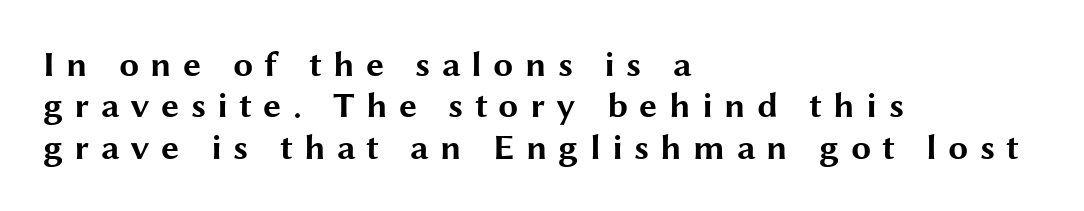
This sample uses an upright cut, with every glyph sitting square on the baseline. Typeset ragged right — the left edge is the straight one. One glance says dense: line gaps are narrower than usual. This sample has the flowing, uneven cadence of proportional lettering. A full-strength bold gives these letters their thick strokes. Bare-footed words on every line.
